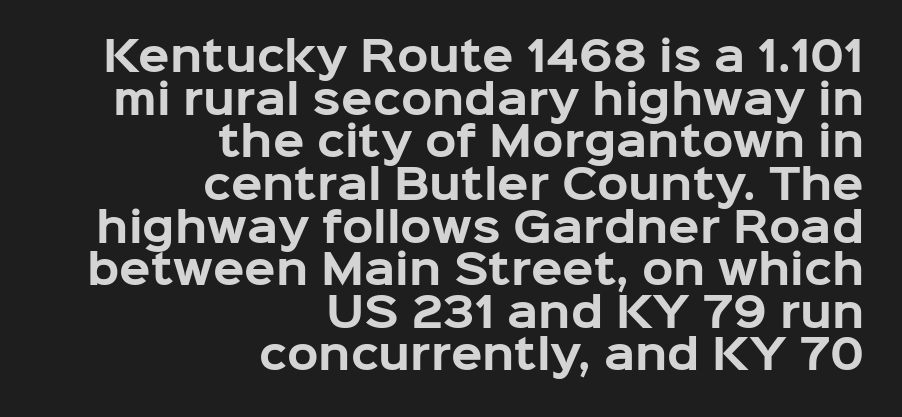
Q: Is the text bold? A: Yes.
Q: Is the text italic (slanted)? A: No, it is upright.
Q: Is the typeface a serif or a sans-serif typeface? A: Sans-serif.
Q: Is the text underlined? A: No.
Q: How is the paragraph aligned? A: Right-aligned.
Q: Is the spacing between letters normal or unusually wide? A: Normal.
Q: Is the spacing between lines tight, normal or loose? A: Tight.
Q: Width (condensed, normal, or wide)? A: Normal.
Q: Stroke contrast? A: Low.
Q: x-height? A: Medium.
Q: Monospaced? A: No.
